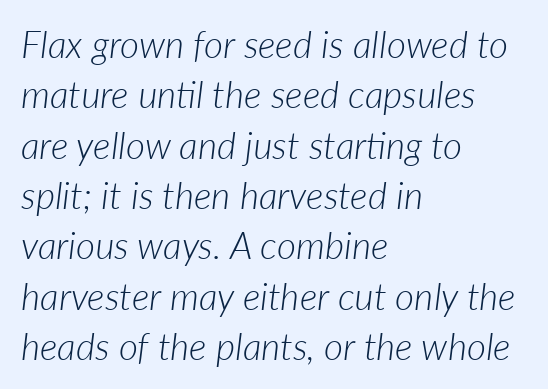
Q: Is the text bold? A: No.
Q: Is the text italic (slanted)? A: Yes, it leans right by about 7 degrees.
Q: Is the text underlined? A: No.
Q: How is the paragraph aligned? A: Left-aligned.
Q: Is the spacing between letters normal or unusually wide? A: Normal.
Q: Is the spacing between lines tight, normal or loose? A: Normal.
Q: Width (condensed, normal, or wide)? A: Normal.
Q: Stroke contrast? A: Low.
Q: x-height? A: Medium.
Q: Monospaced? A: No.
